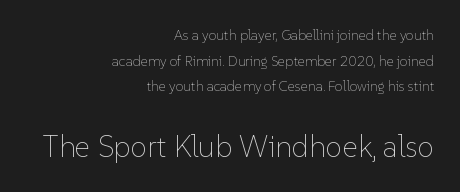
Q: Is the text bold? A: No.
Q: Is the text italic (slanted)? A: No, it is upright.
Q: Is the text underlined? A: No.
Q: How is the paragraph aligned? A: Right-aligned.
Q: Is the spacing between letters normal or unusually wide? A: Normal.
Q: Which block of text is set in a larger size, the first (top) or the second (bottom)? A: The second (bottom) one.
Q: Width (condensed, normal, or wide)? A: Normal.
Q: Stroke contrast? A: Low.
Q: x-height? A: Medium.
Q: Monospaced? A: No.
